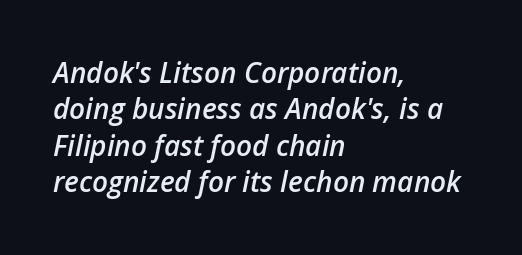
{"italic": "yes", "lean": "right", "slant_degrees": 12, "bold": "semi", "weight": "semibold", "width": "normal", "stroke_contrast": "low", "x_height": "medium", "monospaced": "no", "underline": "no", "align": "left", "line_spacing": "normal", "line_spacing_ratio": 1.3, "letter_spacing": "normal", "letter_spacing_em": 0.0, "glyph_px": 28}
